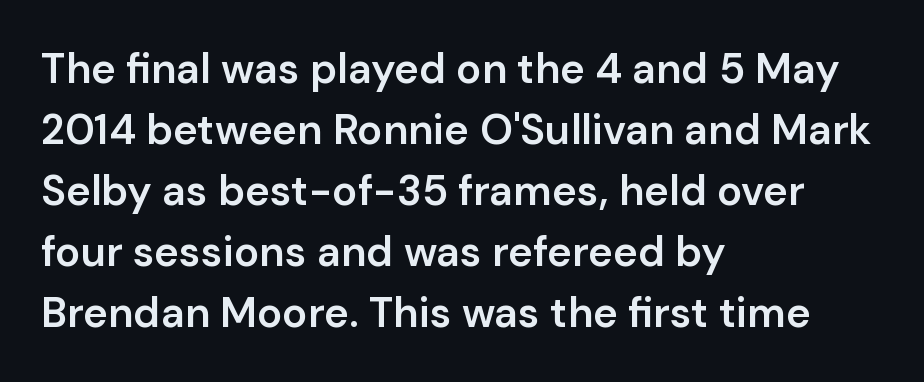
The axis of the letterforms is exactly vertical. This rendering uses left alignment, leaving the right contour irregular. Each letter keeps its own natural width here, so spacing adapts to shape. Underline: absent. Note: no serifs on the glyphs. Slightly chunky letters — semibold, I'd say, not full bold.
